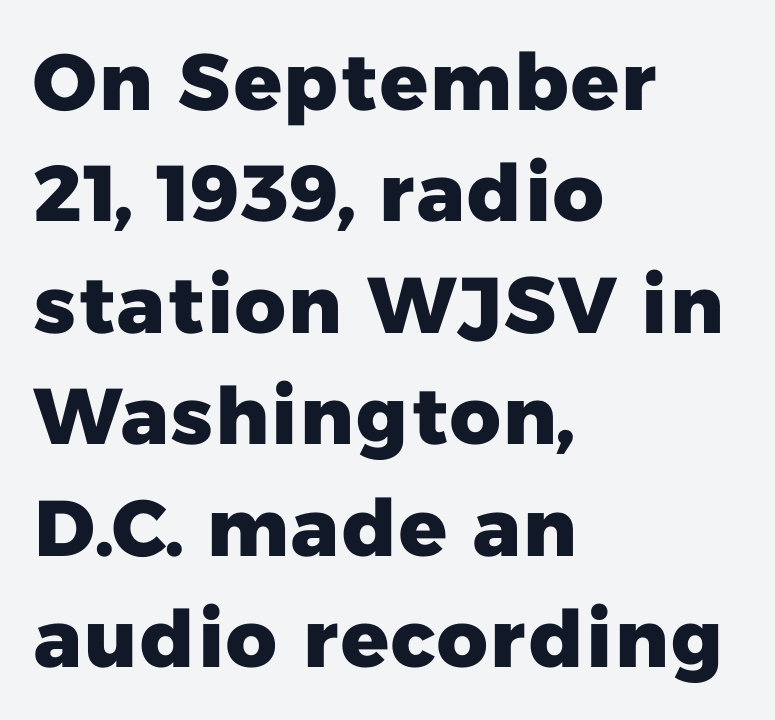
The image shows 79 px heavy sans-serif type; set left-aligned, normal line spacing (1.41x), normal letter spacing, not underlined; low stroke contrast and a medium x-height.
